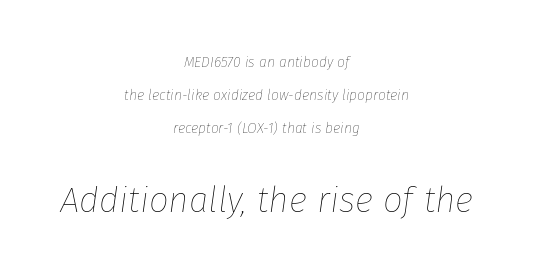
{"italic": "yes", "lean": "right", "slant_degrees": 8, "bold": "no", "weight": "thin", "width": "normal", "stroke_contrast": "low", "x_height": "medium", "monospaced": "no", "underline": "no", "align": "center", "line_spacing": "loose", "line_spacing_ratio": 2.34, "letter_spacing": "normal", "letter_spacing_em": 0.0, "larger_block": "second", "size_ratio": 2.5, "glyph_px": 35}
